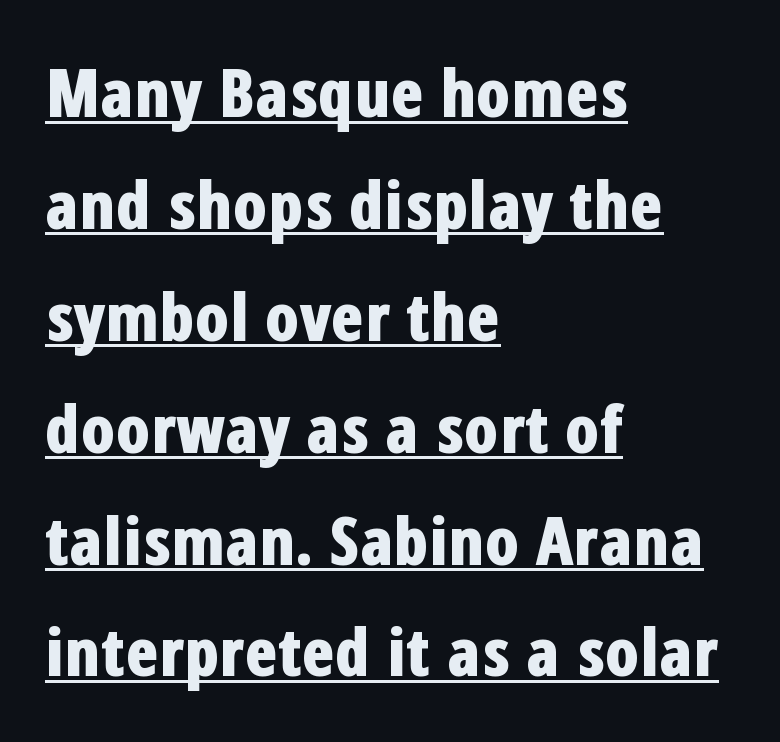
The image shows 67 px bold, condensed sans-serif type, upright; set left-aligned, normal line spacing (1.67x), normal letter spacing, underlined; low stroke contrast and a medium x-height.
